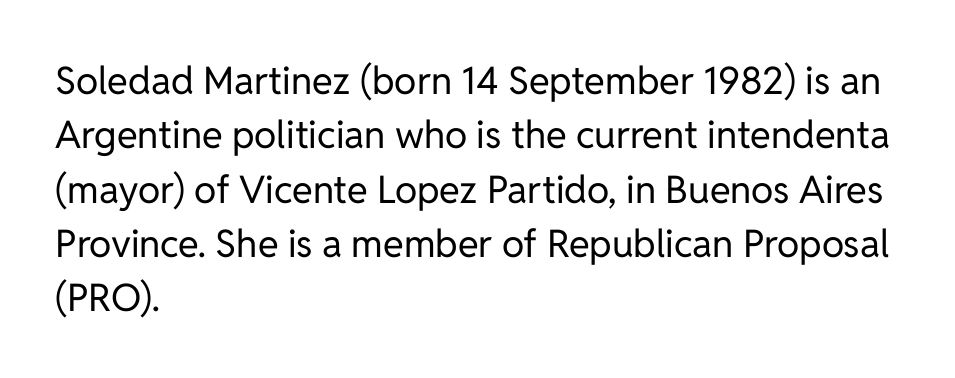
The image shows 38 px regular-weight sans-serif type, upright; set left-aligned, normal line spacing (1.43x), normal letter spacing, not underlined; low stroke contrast and a medium x-height.
